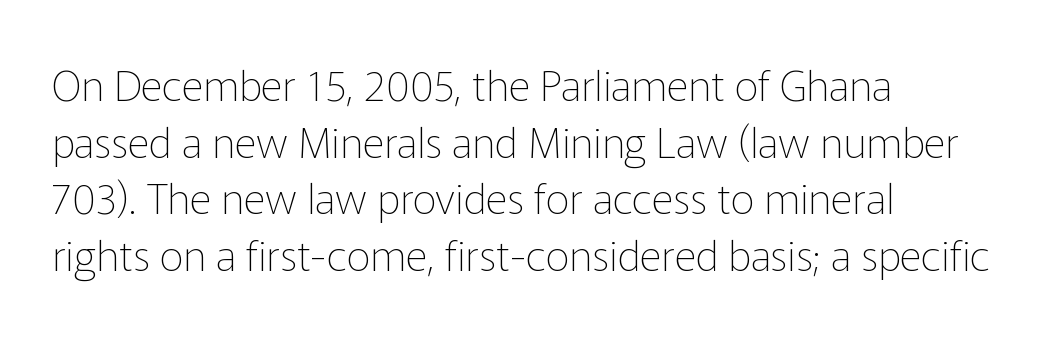
{"serif": "no", "italic": "no", "bold": "no", "weight": "thin", "width": "normal", "stroke_contrast": "low", "x_height": "medium", "monospaced": "no", "underline": "no", "align": "left", "line_spacing": "normal", "line_spacing_ratio": 1.35, "letter_spacing": "normal", "letter_spacing_em": 0.0, "glyph_px": 42}
